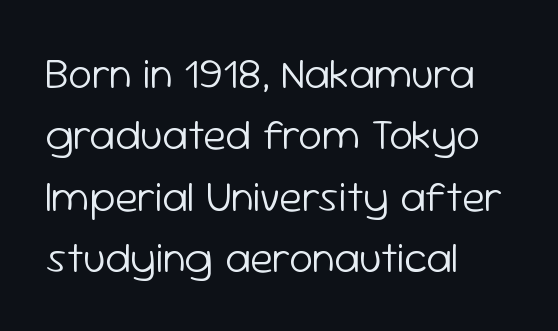
Q: Is the text bold? A: No.
Q: Is the text italic (slanted)? A: No, it is upright.
Q: Is the typeface a serif or a sans-serif typeface? A: Sans-serif.
Q: Is the text underlined? A: No.
Q: How is the paragraph aligned? A: Left-aligned.
Q: Is the spacing between letters normal or unusually wide? A: Normal.
Q: Is the spacing between lines tight, normal or loose? A: Normal.
Q: Width (condensed, normal, or wide)? A: Normal.
Q: Stroke contrast? A: Low.
Q: x-height? A: Medium.
Q: Monospaced? A: No.
